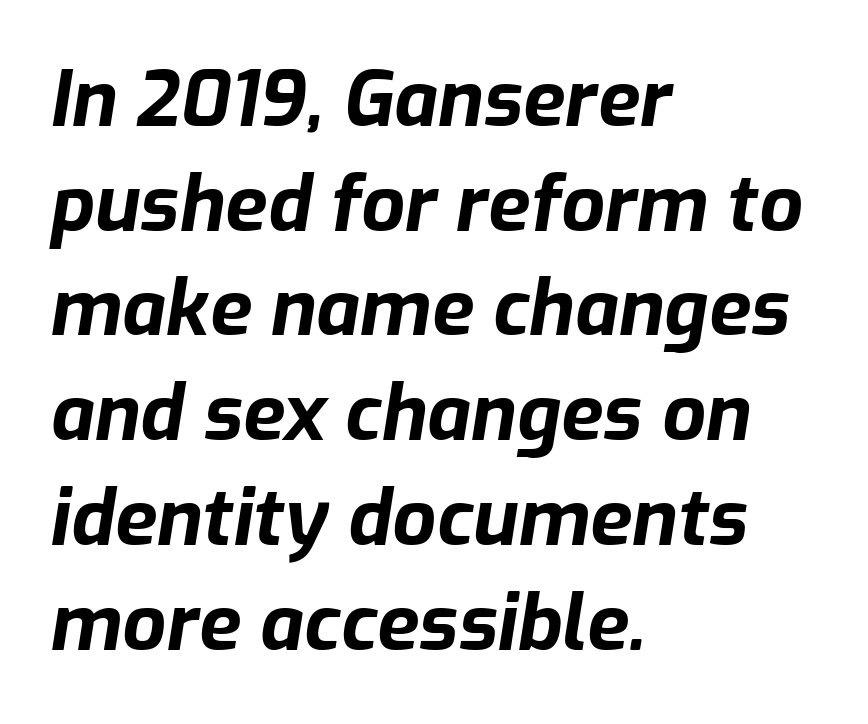
A typesetter would call this leading conventional body-copy spacing. Look at the tracking — it's just the regular setting, nothing added. Plain, unruled lines of type. The setting favours the left margin, as ordinary paragraphs usually do. Strokes here are thick enough to call this a true bold. Tall strokes in this sample are angled rather than plumb.
